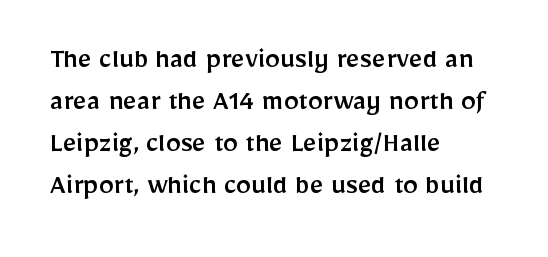
The glyphs in this specimen are sans serif. The lettering holds an erect, upright posture throughout. These lines are set flush left with a ragged right edge. How would I describe the line gaps? Plain and ordinary. These lines are rendered in a variable-pitch font.
